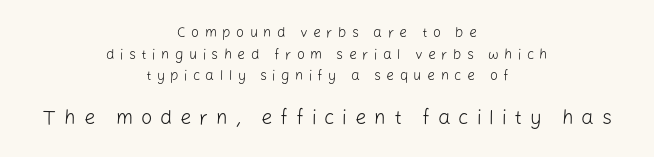
The image shows 20 px text type, upright; set centered, normal line spacing (1.54x), unusually wide letter spacing (+0.39 em), not underlined; the second (bottom) block is 1.43x larger.
